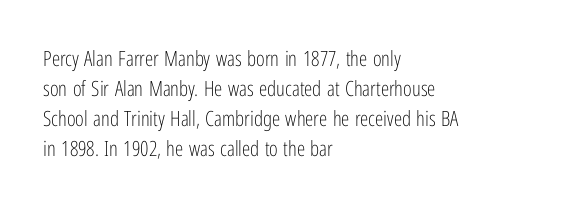
The image shows 21 px text type, upright; set left-aligned, normal line spacing (1.43x), normal letter spacing, not underlined.
